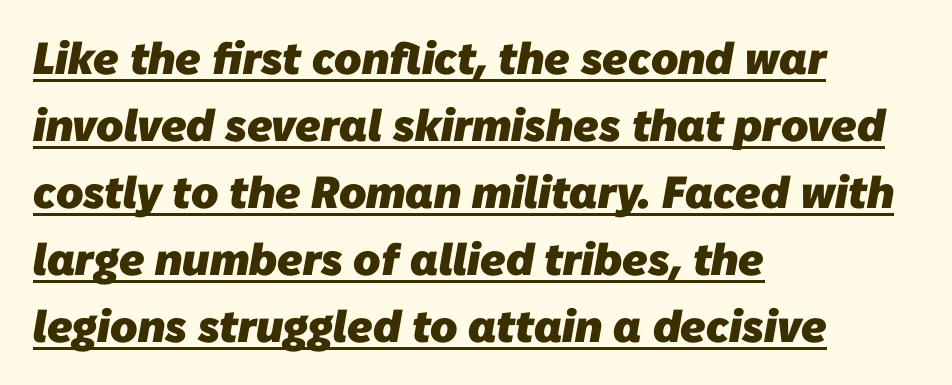
The image shows 45 px heavy sans-serif type; set left-aligned, normal line spacing (1.49x), normal letter spacing, underlined; low stroke contrast and a medium x-height.
